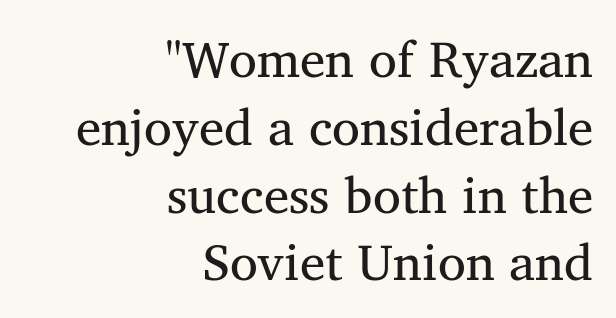
{"serif": "yes", "italic": "no", "width": "normal", "stroke_contrast": "medium", "x_height": "medium", "monospaced": "no", "underline": "no", "align": "right", "line_spacing": "normal", "line_spacing_ratio": 1.33, "letter_spacing": "normal", "letter_spacing_em": 0.0, "glyph_px": 51}
